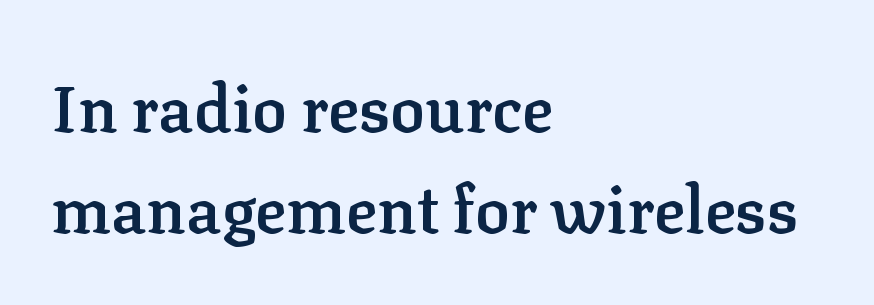
{"serif": "yes", "italic": "no", "bold": "semi", "weight": "semibold", "width": "normal", "stroke_contrast": "low", "x_height": "medium", "monospaced": "no", "underline": "no", "align": "left", "line_spacing": "normal", "line_spacing_ratio": 1.55, "letter_spacing": "normal", "letter_spacing_em": 0.0, "glyph_px": 65}
